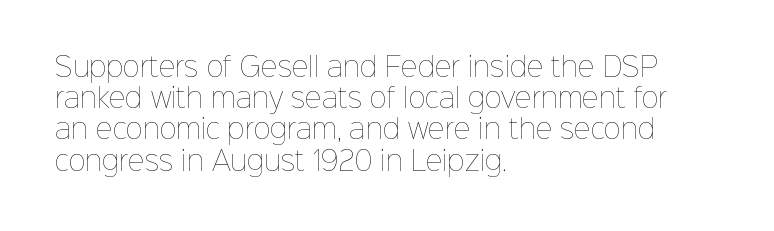
Q: Is the text bold? A: No.
Q: Is the text italic (slanted)? A: No, it is upright.
Q: Is the text underlined? A: No.
Q: How is the paragraph aligned? A: Left-aligned.
Q: Is the spacing between letters normal or unusually wide? A: Normal.
